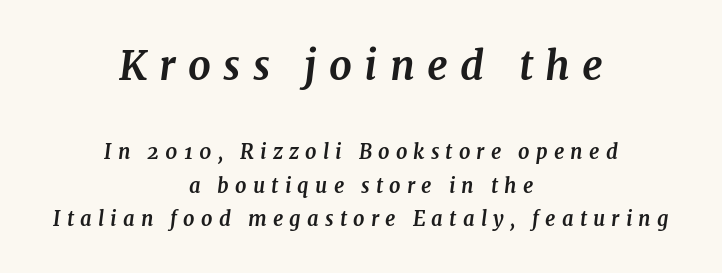
{"serif": "yes", "italic": "yes", "lean": "right", "slant_degrees": 7, "bold": "yes", "weight": "bold", "width": "normal", "stroke_contrast": "medium", "x_height": "medium", "monospaced": "no", "underline": "no", "align": "center", "line_spacing": "normal", "line_spacing_ratio": 1.68, "letter_spacing": "wide", "letter_spacing_em": 0.31, "larger_block": "first", "size_ratio": 2.0, "glyph_px": 40}
